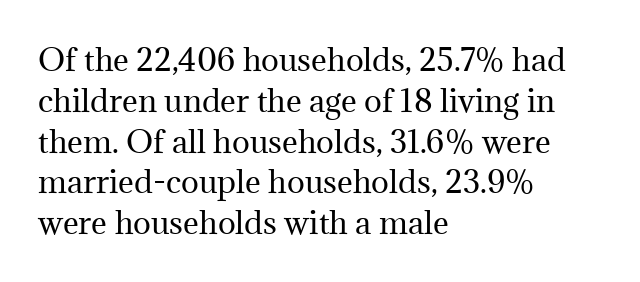
Q: Is the text bold? A: No.
Q: Is the text italic (slanted)? A: No, it is upright.
Q: Is the typeface a serif or a sans-serif typeface? A: Serif.
Q: Is the text underlined? A: No.
Q: How is the paragraph aligned? A: Left-aligned.
Q: Is the spacing between letters normal or unusually wide? A: Normal.
Q: Is the spacing between lines tight, normal or loose? A: Normal.
Q: Width (condensed, normal, or wide)? A: Normal.
Q: Stroke contrast? A: Medium.
Q: x-height? A: Medium.
Q: Monospaced? A: No.
